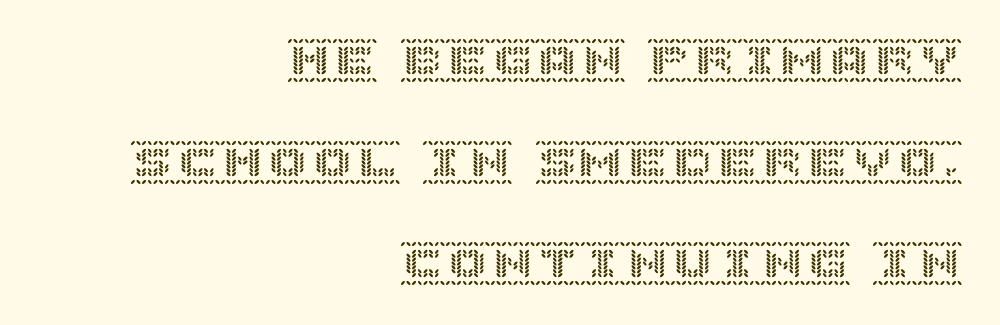
If you drew a line through each stem, it would be perfectly vertical. Each word holds together tightly as a unit, with standard inter-letter gaps. Nobody drew a line under any word here. Notice how the passage keeps a crisp vertical edge on the right only. Does the leading feel generous? Absolutely, it's lavish.
